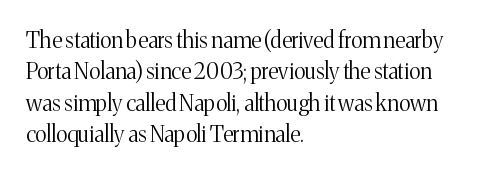
The line-height multiplier appears to be the usual default. The ragged edge is on the right, which tells us the setting is flush left. A typesetter would mark this as roman, not italic. This sample uses plain, unmodified letter spacing. No letter is thick-stroked: the sample isn't bold.
